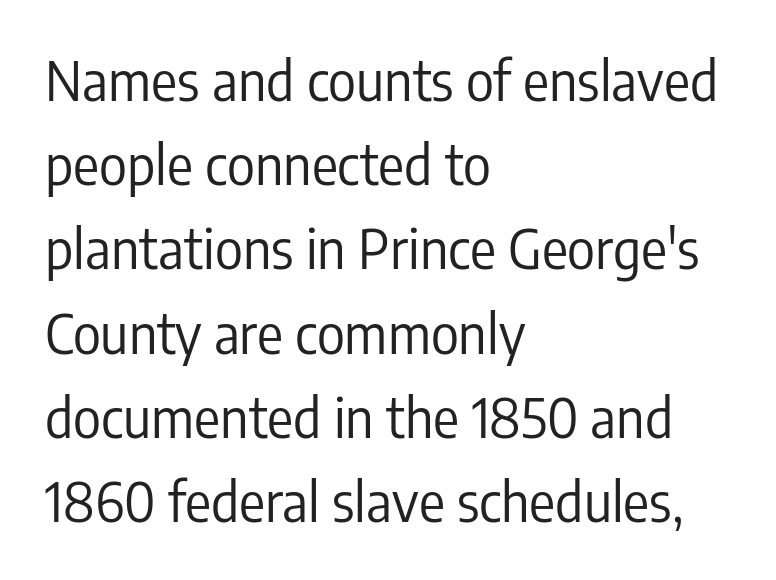
This is the regular roman posture of the typeface. The zone under the glyphs is completely vacant. The passage shown is typed in a proportional face where columns would drift. Horizontal bands of white between lines are of average thickness. The glyphs in this specimen are sans serif. The weight tops out at a normal text grade.
